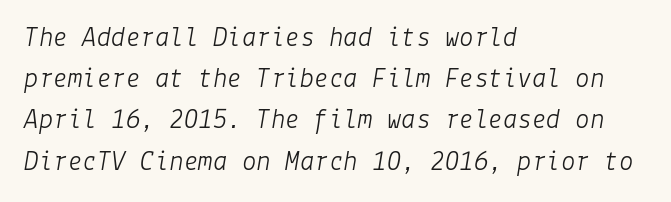
{"italic": "yes", "lean": "right", "slant_degrees": 9, "bold": "no", "weight": "light", "width": "normal", "stroke_contrast": "low", "x_height": "medium", "underline": "no", "align": "left", "line_spacing": "normal", "line_spacing_ratio": 1.42, "letter_spacing": "normal", "letter_spacing_em": 0.0, "glyph_px": 29}
